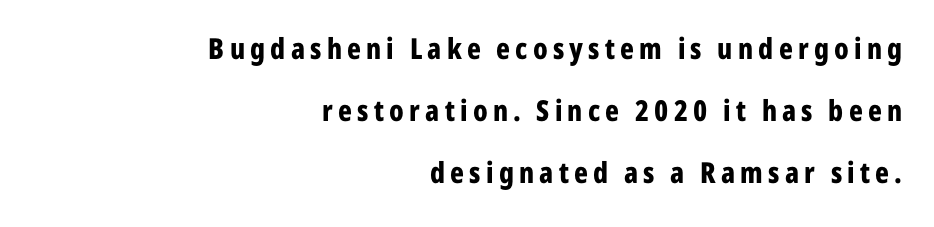
The image shows 29 px bold, condensed sans-serif type, upright; set right-aligned, loose line spacing (2.13x), not underlined; low stroke contrast and a medium x-height.
